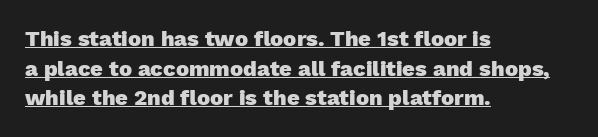
Look at the stroke-to-counter ratio: heavy, a bold. In terms of posture, this sample is upright. These characters rest on top of a visible drawn line. Horizontal alignment here is leftward, the default for most running prose.
